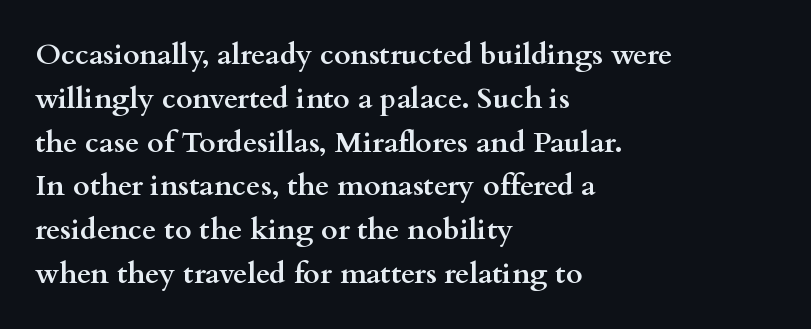
The axis of the letterforms is exactly vertical. Spacing verdict: proportional, widths tailored to each character. Observe the ordinary spacing: letters are neighbours, not strangers. Line beginnings align vertically; line endings do not. Plain, unruled lines of type.
